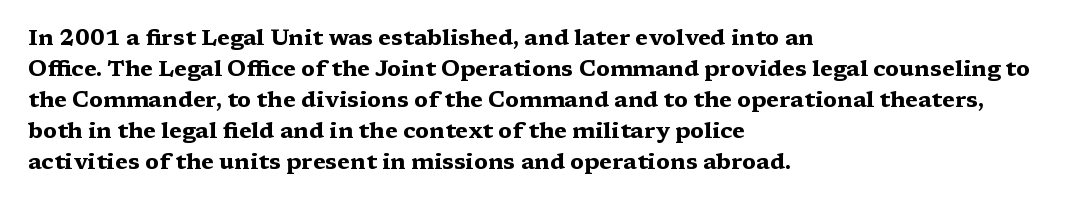
Ordinary non-slanted type is in use. The space between consecutive lines is moderate. The strokes are fattened all the way to bold. No extra tracking has been applied to these lines. Quick note: underline off. The typesetter chose a ragged-right arrangement here.
